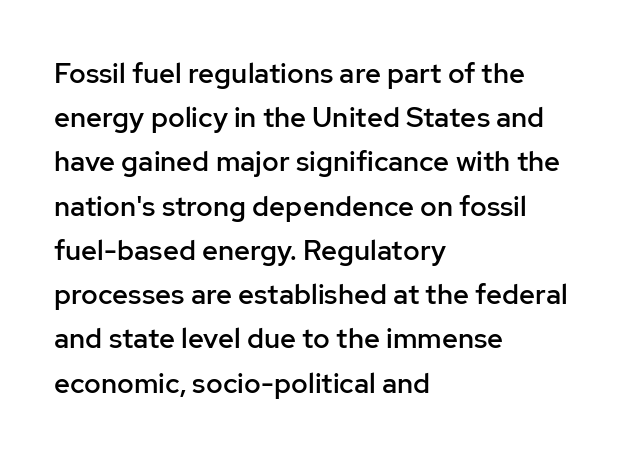
The gap between lines stays unmarked. The lines sit at an ordinary, default distance from one another. The letters stand straight up with perfectly vertical stems. Weight: semibold (demi). Does the type have serifs? No, each stem ends abruptly. Note the varied advance widths — an 'i' is clearly narrower than an 'm'.
